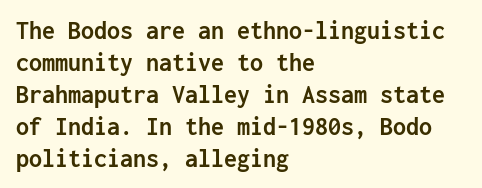
{"italic": "no", "bold": "yes", "underline": "no", "align": "left", "line_spacing_ratio": 1.23, "letter_spacing": "normal", "letter_spacing_em": 0.0, "glyph_px": 26}
